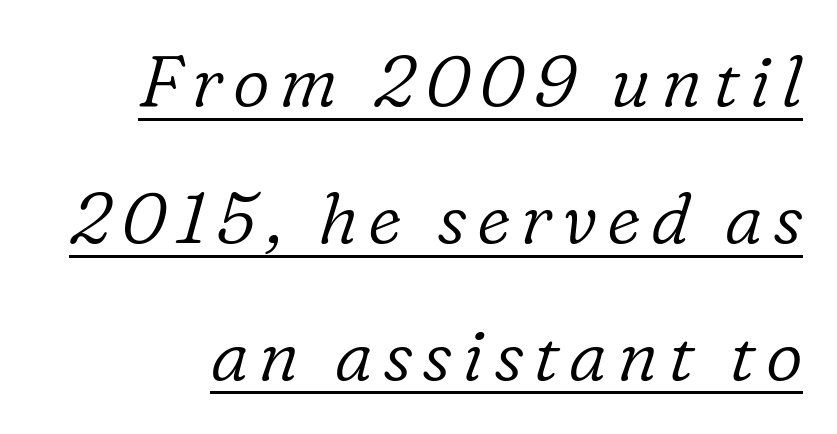
The passage shown is not bold in any degree. Old-style or modern, the face here clearly has serifs. You could not count columns in this text — the font is proportionally spaced. You can see a thin bar hugging the bottom of the glyphs. How would I describe the line gaps? Wide and relaxed. This sample uses an oblique cut, with every glyph tilted off the vertical.
